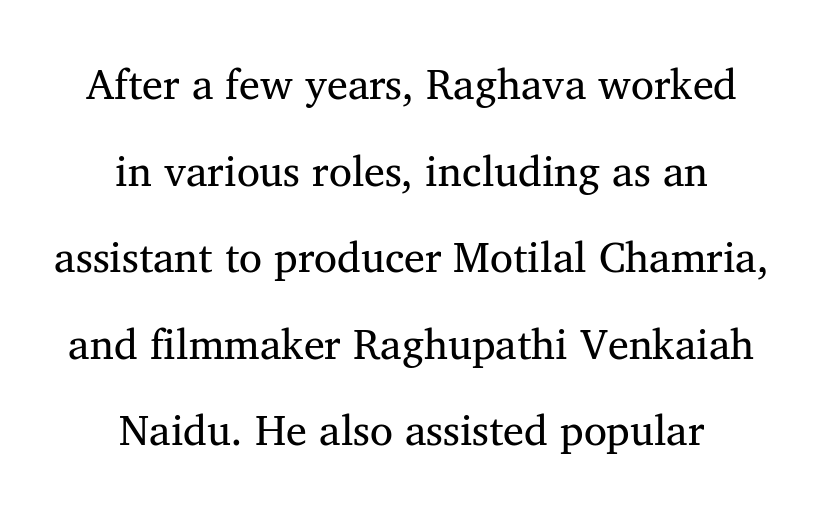
{"serif": "yes", "italic": "no", "bold": "no", "weight": "regular", "width": "normal", "stroke_contrast": "medium", "x_height": "medium", "monospaced": "no", "underline": "no", "align": "center", "line_spacing": "loose", "line_spacing_ratio": 2.06, "letter_spacing": "normal", "letter_spacing_em": 0.0, "glyph_px": 42}
